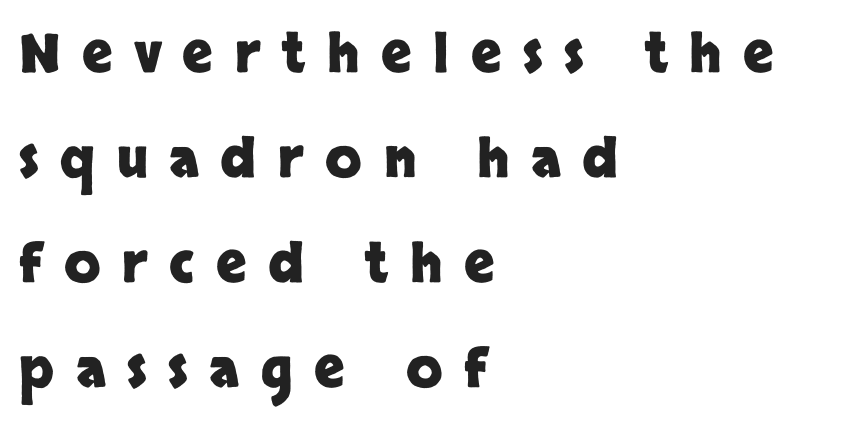
{"serif": "no", "italic": "no", "bold": "yes", "weight": "heavy", "width": "normal", "stroke_contrast": "low", "x_height": "large", "monospaced": "no", "underline": "no", "align": "left", "line_spacing": "loose", "line_spacing_ratio": 1.98, "letter_spacing": "wide", "letter_spacing_em": 0.41, "glyph_px": 53}
